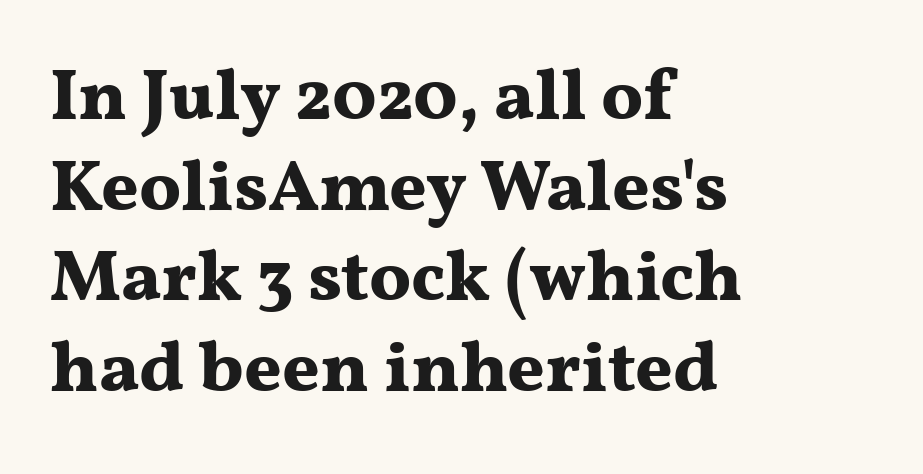
{"serif": "yes", "italic": "no", "bold": "yes", "weight": "bold", "width": "wide", "stroke_contrast": "medium", "x_height": "medium", "monospaced": "no", "underline": "no", "align": "left", "line_spacing": "normal", "line_spacing_ratio": 1.26, "letter_spacing": "normal", "letter_spacing_em": 0.0, "glyph_px": 72}
